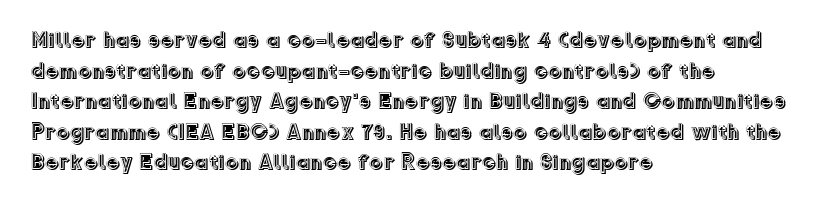
If you drew a line through each stem, it would be perfectly vertical. Honestly, the letter spacing is just normal — you wouldn't notice it. The words here are not underlined. Notice how the passage keeps a crisp vertical edge on the left only. Interline gaps are of average width in this sample.
